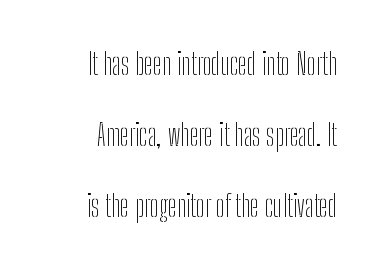
{"serif": "no", "italic": "no", "bold": "no", "weight": "thin", "width": "condensed", "stroke_contrast": "low", "x_height": "medium", "monospaced": "no", "underline": "no", "line_spacing": "loose", "line_spacing_ratio": 2.36, "letter_spacing": "normal", "letter_spacing_em": 0.0, "glyph_px": 30}
